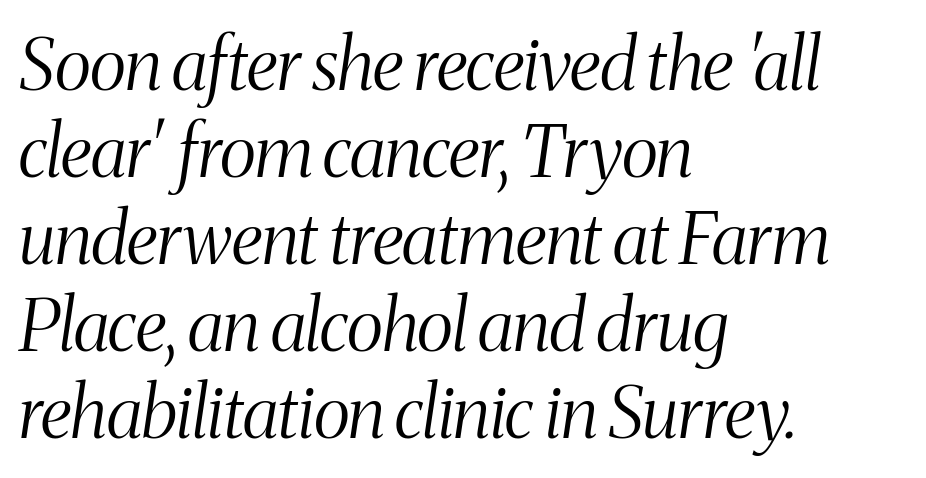
Unlike a clean sans, this face finishes its strokes with serifs. Looking at the ascenders, they clearly lean. The rendering uses natural spacing where letterforms have individual widths. Descender tails drop into unmarked territory. Each line starts at the same left margin while the right side varies. Glyph-to-glyph distance matches everyday printed text.
